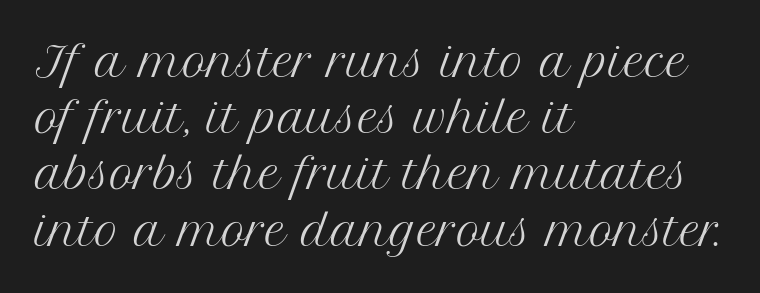
Q: Is the text bold? A: No.
Q: Is the text italic (slanted)? A: Yes.
Q: Is the text underlined? A: No.
Q: How is the paragraph aligned? A: Left-aligned.
Q: Is the spacing between letters normal or unusually wide? A: Normal.
Q: Is the spacing between lines tight, normal or loose? A: Normal.
Q: Width (condensed, normal, or wide)? A: Normal.
Q: Stroke contrast? A: Medium.
Q: x-height? A: Medium.
Q: Monospaced? A: No.
